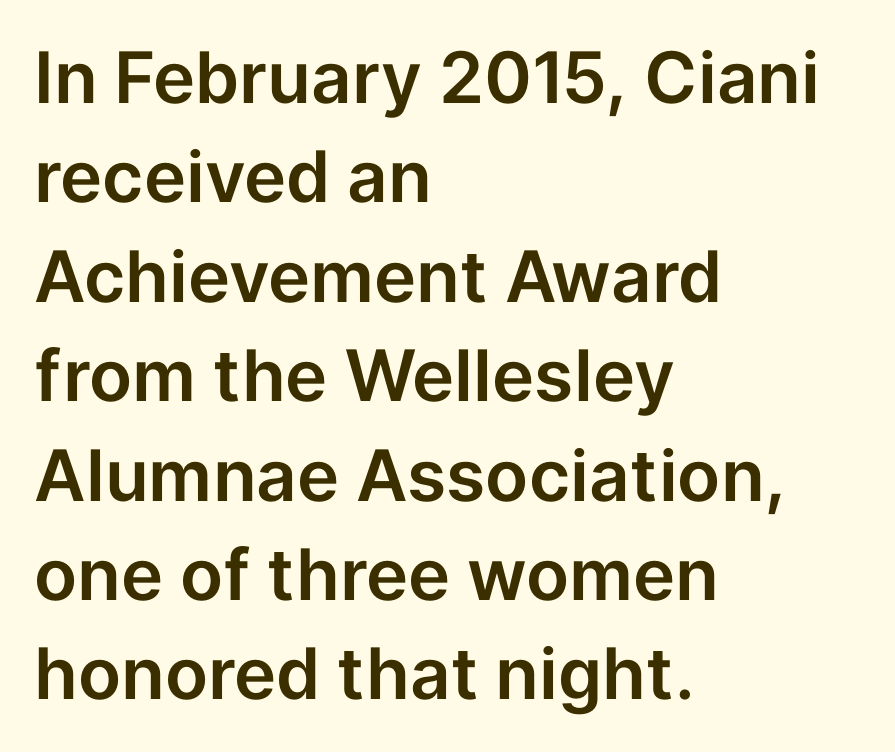
{"serif": "no", "italic": "no", "width": "normal", "stroke_contrast": "low", "x_height": "medium", "monospaced": "no", "underline": "no", "align": "left", "line_spacing": "normal", "line_spacing_ratio": 1.4, "letter_spacing": "normal", "letter_spacing_em": 0.0, "glyph_px": 71}
